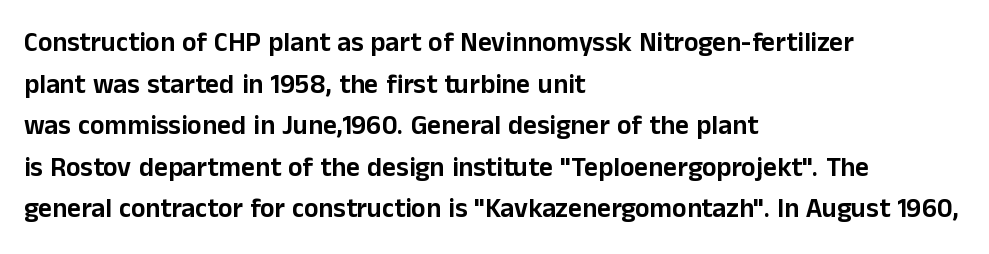
A typesetter would call this zero additional tracking. Line beginnings align vertically; line endings do not. The leading is moderate, giving the passage an even texture. No italicization has been applied; the sample stays upright. This rendering features lettering with no underline.
